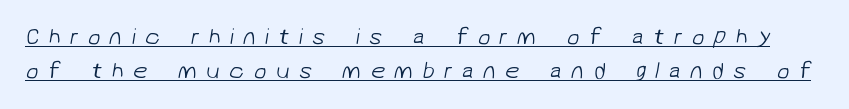
The sample's only ornament is a line tracing under the words. What stands out about the letter spacing? Its width — letters are far apart. Think standard paragraph weight, or any step lighter than that. Students, observe: this is what conventionally led text looks like.
